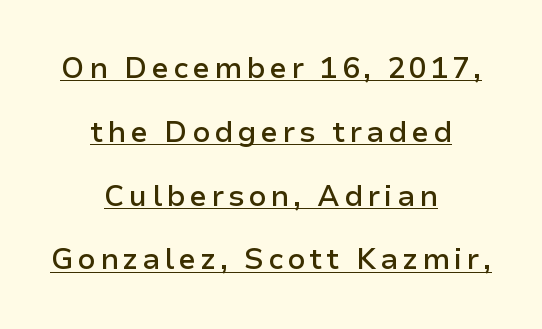
The image shows 29 px semibold sans-serif type, upright; set centered, loose line spacing (2.2x), underlined; low stroke contrast and a medium x-height.
